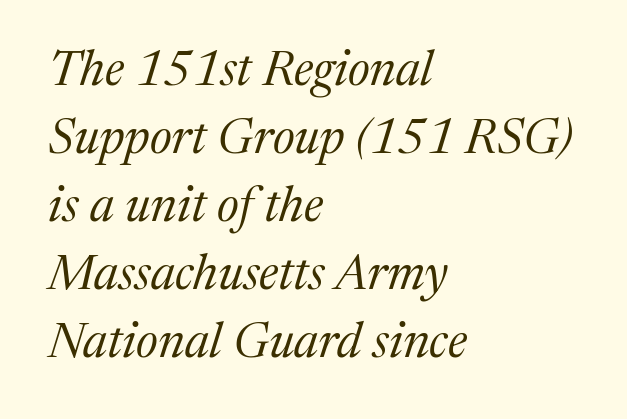
{"serif": "yes", "italic": "yes", "lean": "right", "slant_degrees": 17, "bold": "no", "weight": "regular", "width": "normal", "stroke_contrast": "medium", "x_height": "medium", "monospaced": "no", "underline": "no", "align": "left", "line_spacing": "normal", "line_spacing_ratio": 1.39, "letter_spacing": "normal", "letter_spacing_em": 0.0, "glyph_px": 49}
